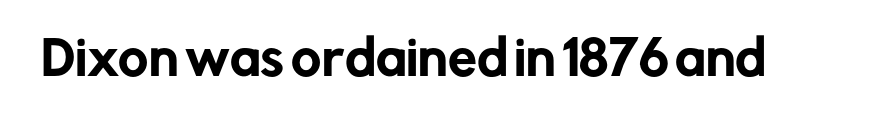
Q: Is the text italic (slanted)? A: No, it is upright.
Q: Is the typeface a serif or a sans-serif typeface? A: Sans-serif.
Q: Is the text underlined? A: No.
Q: Is the spacing between letters normal or unusually wide? A: Normal.
Q: Width (condensed, normal, or wide)? A: Normal.
Q: Stroke contrast? A: Low.
Q: x-height? A: Medium.
Q: Monospaced? A: No.
